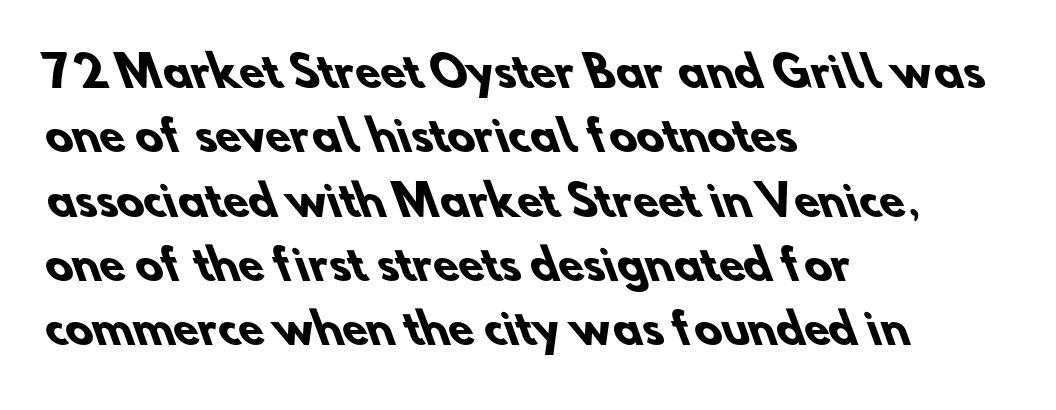
The image shows 41 px heavy sans-serif type; set left-aligned, normal line spacing (1.57x), normal letter spacing, not underlined; low stroke contrast and a small x-height.
